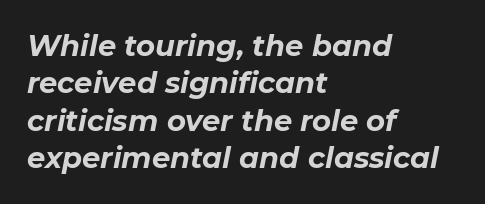
There's an unmistakable incline to the writing here. This sample has the flowing, uneven cadence of proportional lettering. The passage shown stacks its lines at a standard gap. Horizontally, the lines are justified to the leading edge only.
